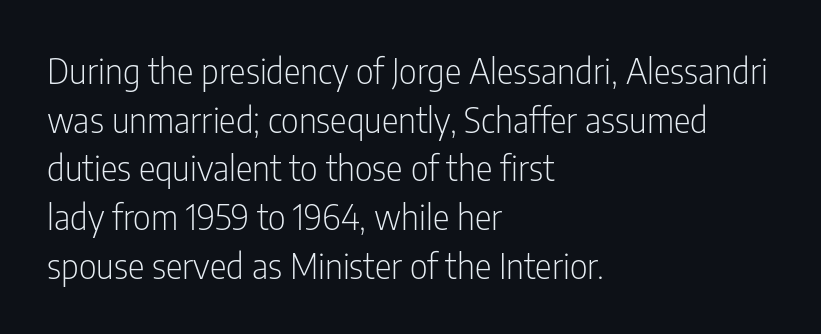
Baseline-to-baseline distance is the conventional proportion of letter height. This rendering features lettering with no underline. You could call the tracking neutral — neither tight nor loose. Alignment: flush left. Tall strokes in this sample are plumb rather than angled. Bold? No — there's no thickening of the strokes.
